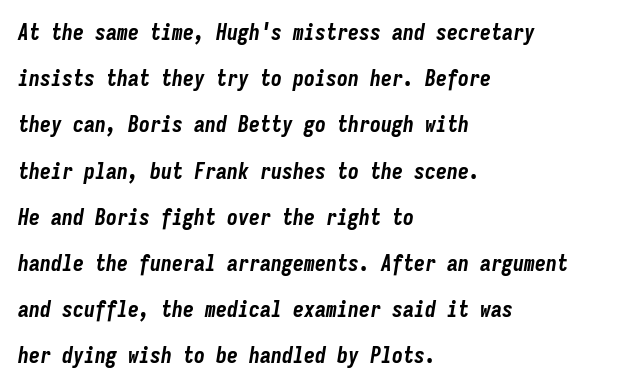
Q: Is the text bold? A: Yes.
Q: Is the text italic (slanted)? A: Yes, it leans right by about 9 degrees.
Q: Is the text underlined? A: No.
Q: How is the paragraph aligned? A: Left-aligned.
Q: Is the spacing between letters normal or unusually wide? A: Normal.
Q: Is the spacing between lines tight, normal or loose? A: Loose.
